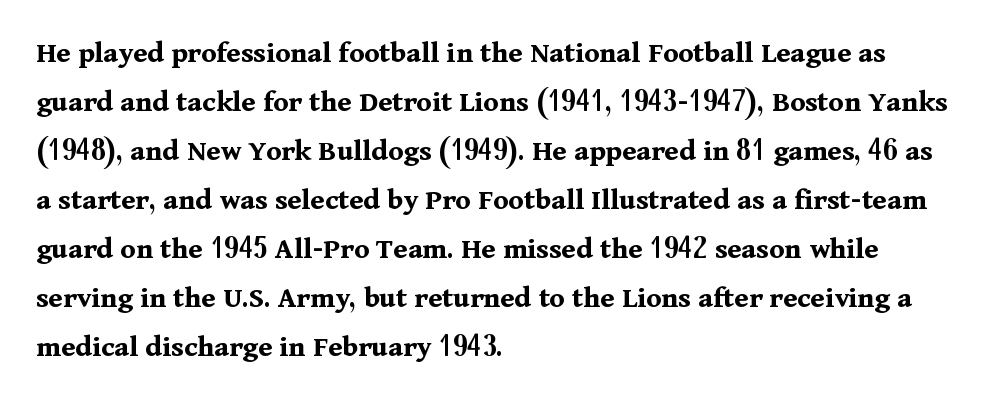
Serifs: yes, visible at the terminals of the letterforms. Italic? Not at all — the glyphs are vertical. Thick stems and heavy bowls — unmistakably bold. In terms of letterspacing, this is plain default setting.
